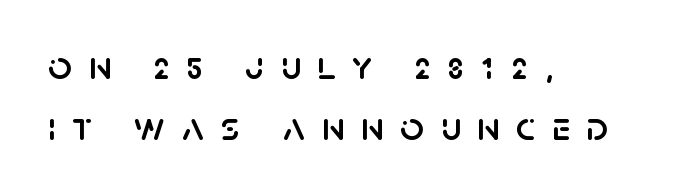
The image shows 41 px sans-serif type, upright; set left-aligned, normal line spacing (1.5x), unusually wide letter spacing (+0.4 em), not underlined; low stroke contrast and a large x-height.
